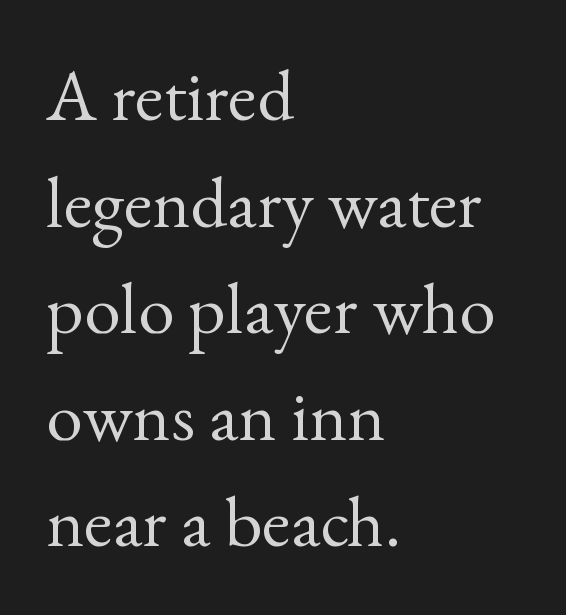
Q: Is the text bold? A: No.
Q: Is the text italic (slanted)? A: No, it is upright.
Q: Is the typeface a serif or a sans-serif typeface? A: Serif.
Q: Is the text underlined? A: No.
Q: How is the paragraph aligned? A: Left-aligned.
Q: Is the spacing between letters normal or unusually wide? A: Normal.
Q: Is the spacing between lines tight, normal or loose? A: Normal.
Q: Width (condensed, normal, or wide)? A: Normal.
Q: x-height? A: Small.
Q: Monospaced? A: No.
